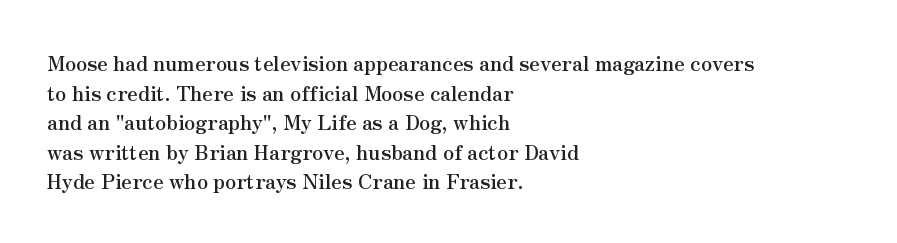
The image shows 20 px bold type, upright; set left-aligned, normal line spacing (1.48x), normal letter spacing, not underlined.
